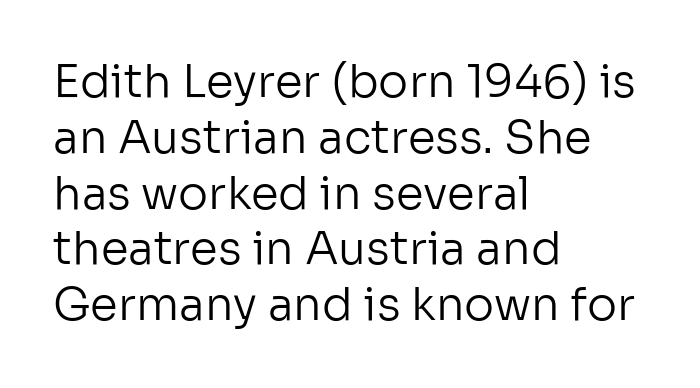
{"serif": "no", "italic": "no", "bold": "no", "weight": "regular", "width": "normal", "stroke_contrast": "low", "x_height": "medium", "monospaced": "no", "underline": "no", "align": "left", "line_spacing_ratio": 1.24, "letter_spacing": "normal", "letter_spacing_em": 0.0, "glyph_px": 45}
